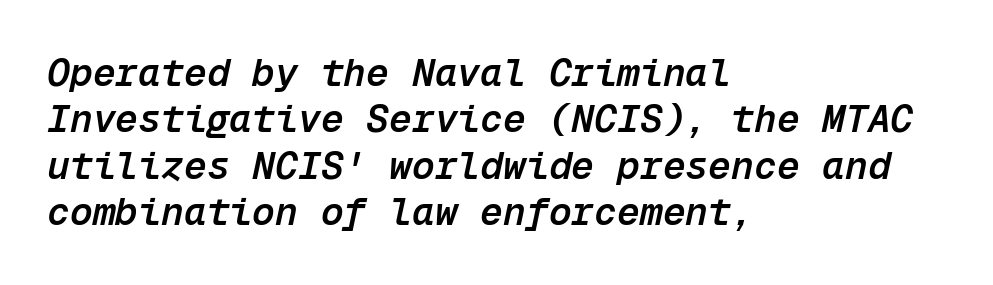
The image shows 38 px semibold type, italic (leaning right), monospaced; set left-aligned, line spacing 1.22x, normal letter spacing, not underlined; low stroke contrast and a medium x-height.
